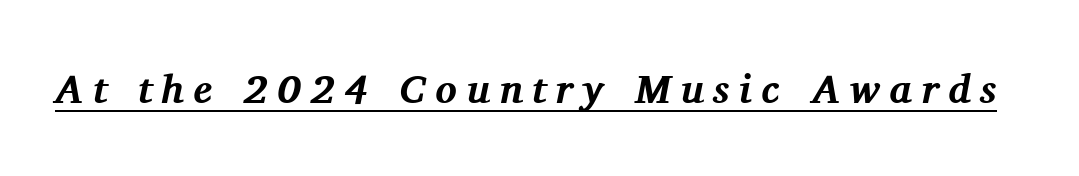
The rendering shows small feet on the letterforms — a serif design. What weight is shown? A full bold with thick strokes. Is this a fixed-width face? No — the glyphs have proportional, varying widths. Compared with ordinary roman type, these characters are visibly tilted. Each line of the rendering has a horizontal stroke beneath the glyphs. Characters follow at a spacing far wider than the type designer built in.
